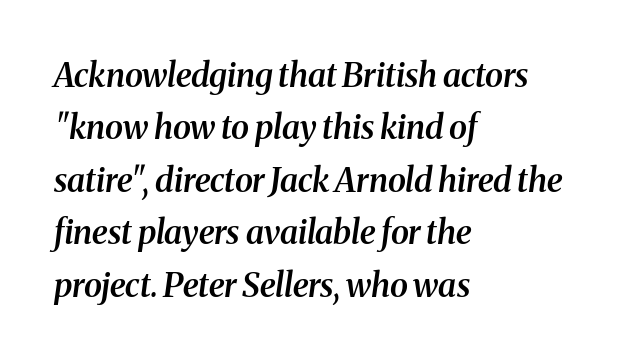
The image shows 33 px semibold serif type, italic (leaning right); set left-aligned, normal line spacing (1.59x), normal letter spacing, not underlined; medium stroke contrast and a medium x-height.
